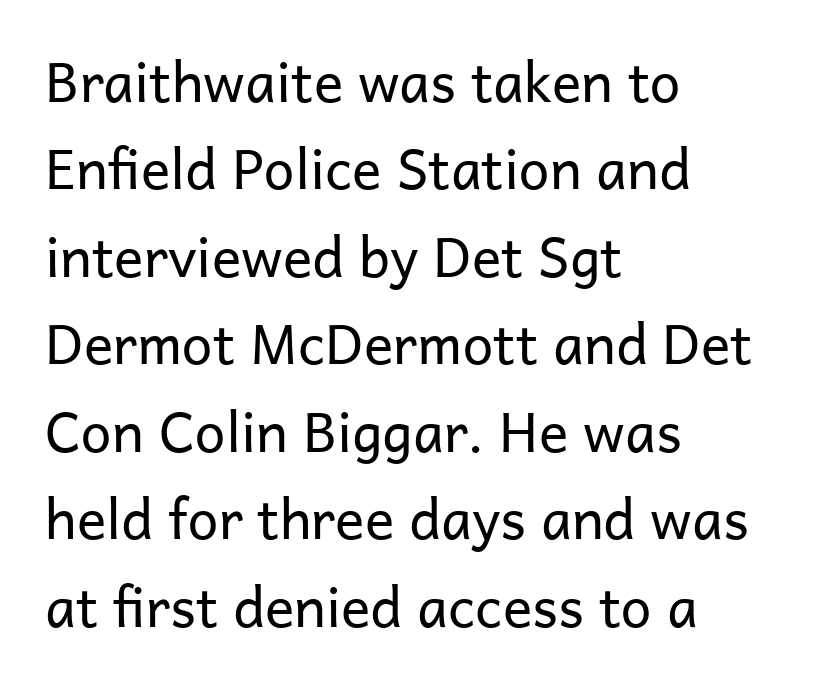
The image shows 55 px regular-weight sans-serif type, upright; set left-aligned, normal line spacing (1.59x), normal letter spacing, not underlined; low stroke contrast and a medium x-height.
